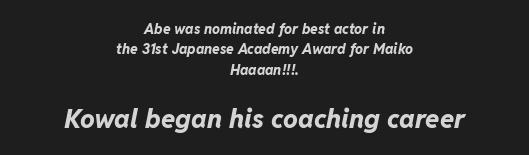
{"italic": "yes", "lean": "right", "slant_degrees": 11, "bold": "yes", "underline": "no", "align": "center", "line_spacing": "normal", "line_spacing_ratio": 1.45, "letter_spacing": "normal", "letter_spacing_em": 0.0, "larger_block": "second", "size_ratio": 1.86, "glyph_px": 26}
